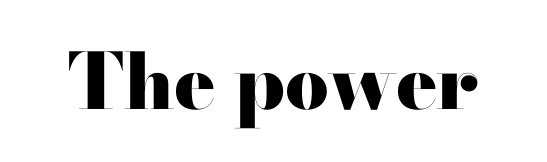
Q: Is the text bold? A: Yes.
Q: Is the text italic (slanted)? A: No, it is upright.
Q: Is the typeface a serif or a sans-serif typeface? A: Serif.
Q: Is the text underlined? A: No.
Q: Is the spacing between letters normal or unusually wide? A: Normal.
Q: Width (condensed, normal, or wide)? A: Wide.
Q: Stroke contrast? A: High.
Q: x-height? A: Small.
Q: Monospaced? A: No.
